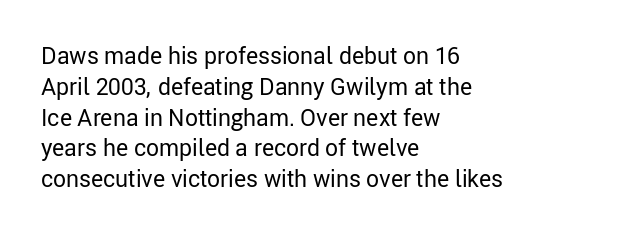
Descenders are the only things crossing below the line. The font sits on the lighter half of the weight spectrum, regular included. Does the copy run flush right? No — it runs flush left. Vertically, the passage feels balanced, rows spaced as you'd expect.
